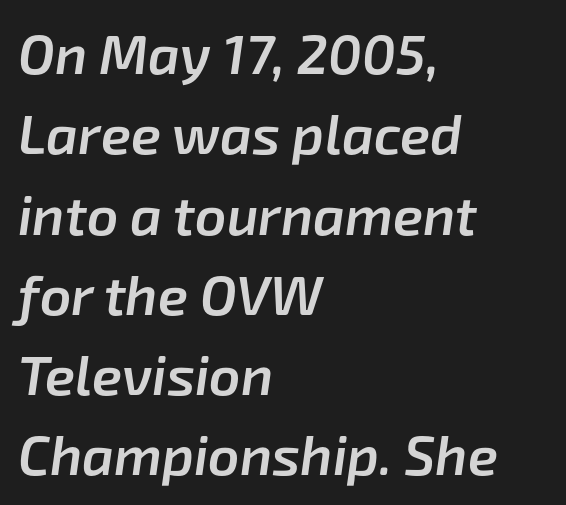
{"italic": "yes", "lean": "right", "slant_degrees": 8, "bold": "semi", "weight": "semibold", "width": "normal", "stroke_contrast": "low", "x_height": "medium", "monospaced": "no", "underline": "no", "align": "left", "line_spacing": "normal", "line_spacing_ratio": 1.46, "letter_spacing": "normal", "letter_spacing_em": 0.0, "glyph_px": 55}
